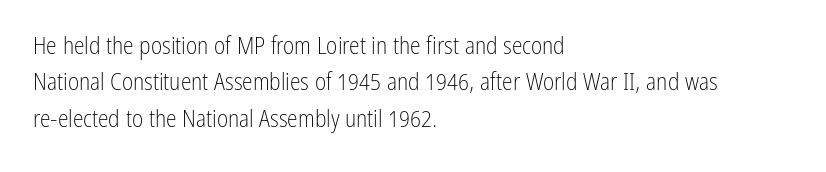
The image shows 24 px text type, upright; set left-aligned, normal line spacing (1.52x), normal letter spacing, not underlined.
